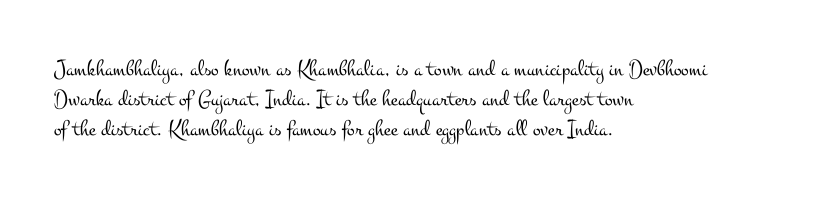
Teacher's note: observe the even left margin — that is flush-left alignment. Does extra space separate the letters? No, they use regular spacing. The glyphs are unaccompanied by any horizontal stroke below them. The lines sit at an ordinary, default distance from one another.
